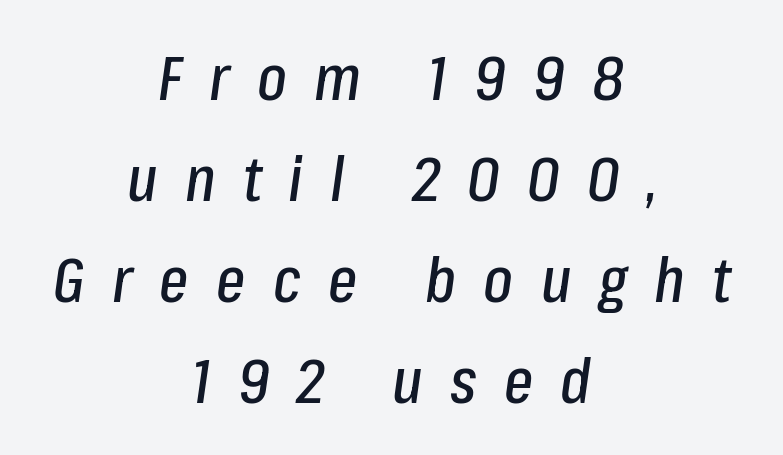
Q: Is the text italic (slanted)? A: Yes, it leans right by about 8 degrees.
Q: Is the text underlined? A: No.
Q: How is the paragraph aligned? A: Centered.
Q: Is the spacing between letters normal or unusually wide? A: Unusually wide.
Q: Is the spacing between lines tight, normal or loose? A: Normal.
Q: Width (condensed, normal, or wide)? A: Condensed.
Q: Stroke contrast? A: Low.
Q: x-height? A: Medium.
Q: Monospaced? A: No.
